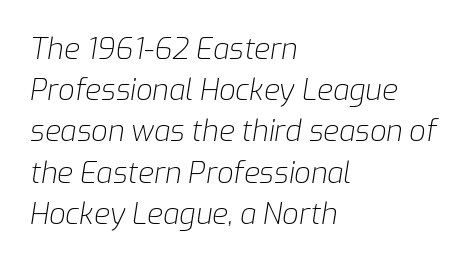
The image shows 29 px light type, italic (leaning right); set left-aligned, normal line spacing (1.42x), normal letter spacing, not underlined; low stroke contrast and a medium x-height.
